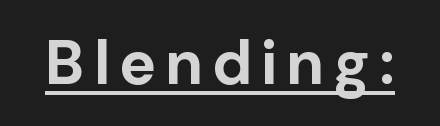
The image shows 62 px bold sans-serif type, upright; set underlined; low stroke contrast and a medium x-height.
